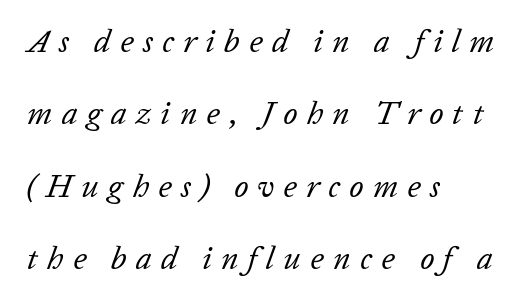
{"italic": "yes", "lean": "right", "slant_degrees": 20, "bold": "no", "weight": "regular", "width": "normal", "stroke_contrast": "low", "x_height": "medium", "monospaced": "no", "underline": "no", "align": "left", "line_spacing": "loose", "line_spacing_ratio": 2.26, "letter_spacing": "wide", "letter_spacing_em": 0.29, "glyph_px": 32}
